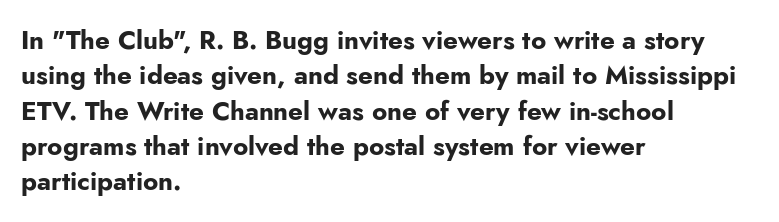
{"italic": "no", "bold": "yes", "underline": "no", "align": "left", "line_spacing": "normal", "line_spacing_ratio": 1.36, "letter_spacing": "normal", "letter_spacing_em": 0.0, "glyph_px": 26}
